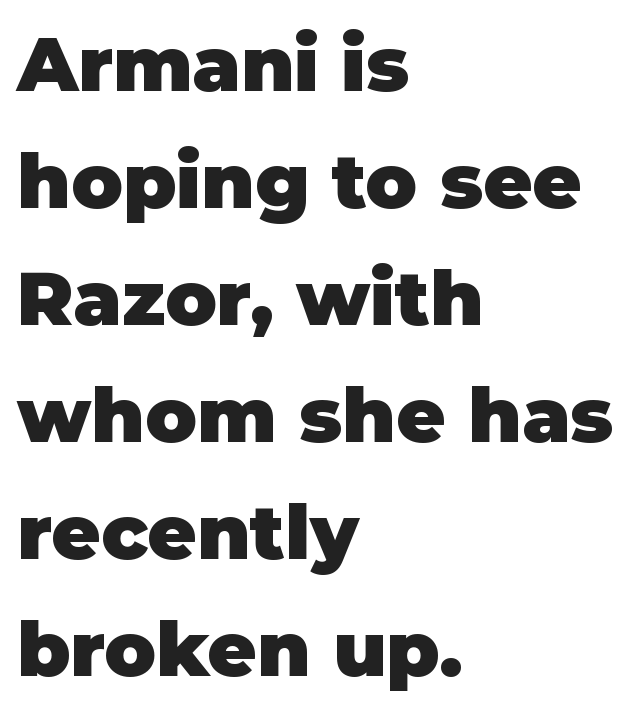
{"serif": "no", "italic": "no", "bold": "yes", "weight": "heavy", "width": "normal", "stroke_contrast": "low", "x_height": "large", "monospaced": "no", "underline": "no", "align": "left", "line_spacing": "normal", "line_spacing_ratio": 1.54, "letter_spacing": "normal", "letter_spacing_em": 0.0, "glyph_px": 76}
